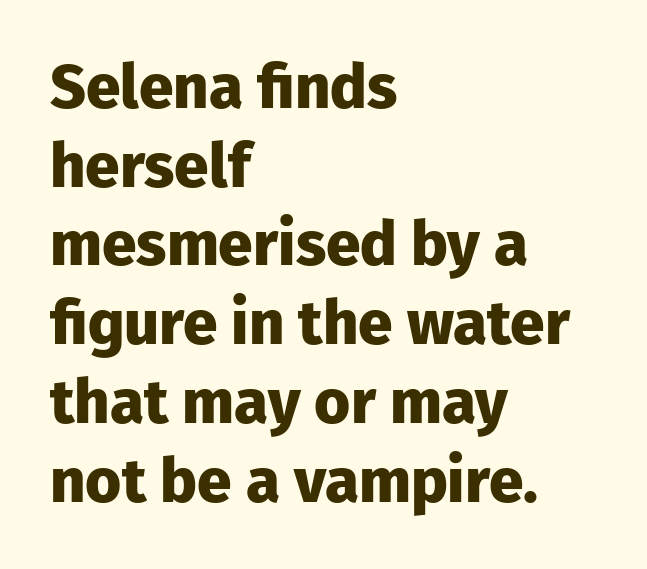
The image shows 62 px heavy sans-serif type, upright; set left-aligned, normal line spacing (1.27x), normal letter spacing, not underlined; low stroke contrast and a medium x-height.
